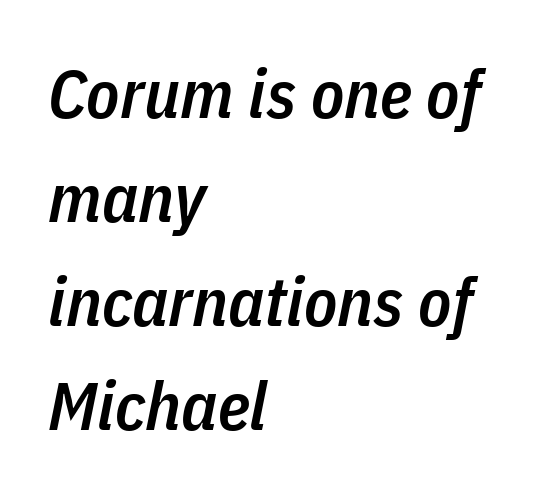
Slightly chunky letters — semibold, I'd say, not full bold. Spacing verdict: proportional, widths tailored to each character. The baseline area is clear. Default kerning and tracking; the words read as compact shapes. It's the slanting kind of type.
